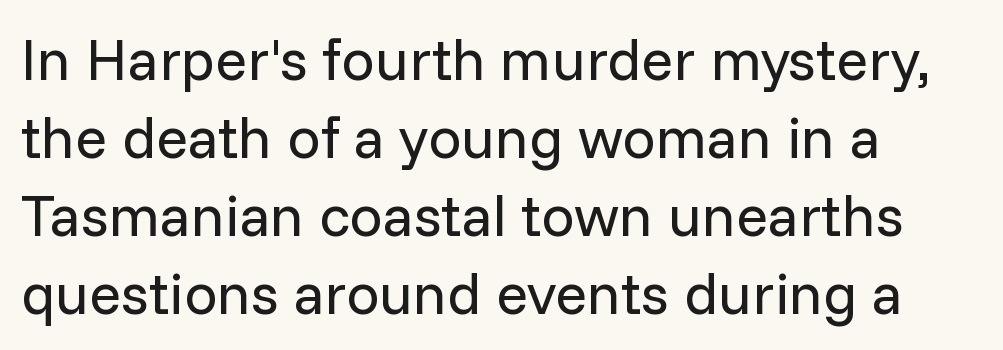
In CSS terms this would be text-align: left. A quiet, ordinary-to-light weight characterises the typeface. Think of a printed novel: that variable character pitch is what you see here. Look at the tracking — it's just the regular setting, nothing added.
